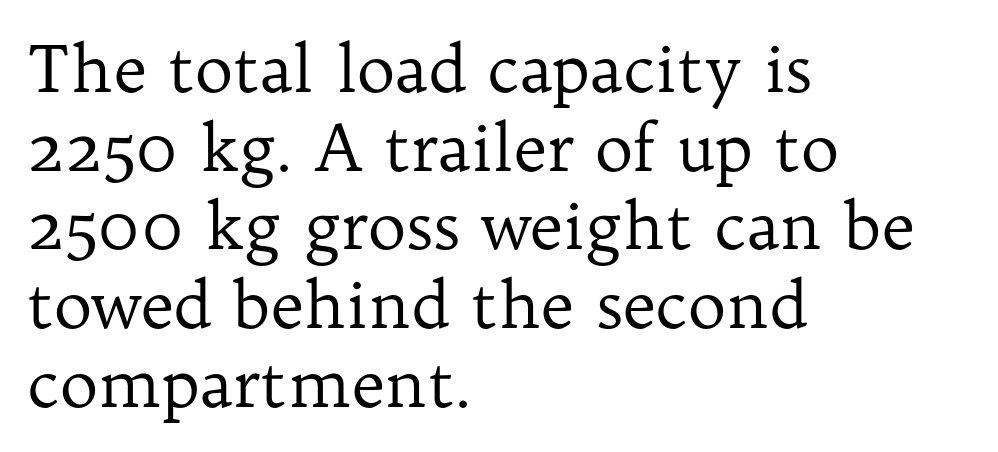
The typeface chosen for these lines features serifs. This is roman type, the default non-slanted kind. Each stroke keeps to a modest, everyday thickness or less. Descenders hang freely into open space. The letterforms sit shoulder to shoulder at normal distance.
